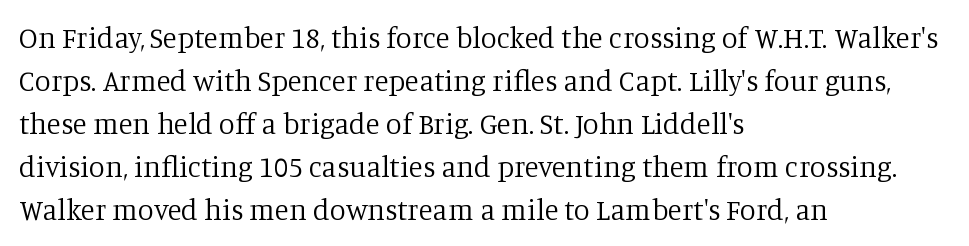
The image shows 29 px regular-weight serif type, upright; set left-aligned, normal line spacing (1.48x), normal letter spacing, not underlined; low stroke contrast and a large x-height.
